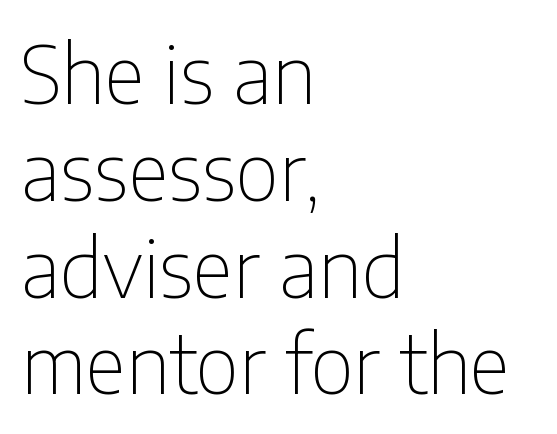
{"serif": "no", "italic": "no", "bold": "no", "weight": "thin", "width": "condensed", "stroke_contrast": "low", "x_height": "medium", "monospaced": "no", "underline": "no", "align": "left", "line_spacing_ratio": 1.21, "letter_spacing": "normal", "letter_spacing_em": 0.0, "glyph_px": 80}
